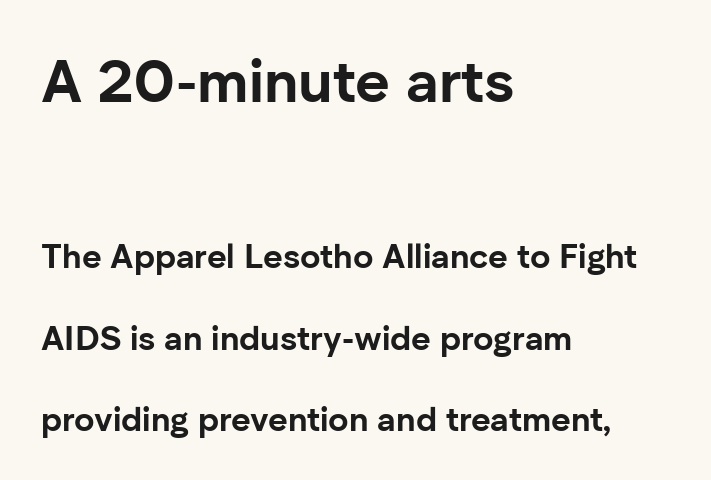
{"serif": "no", "italic": "no", "bold": "yes", "weight": "bold", "width": "normal", "stroke_contrast": "low", "x_height": "medium", "monospaced": "no", "underline": "no", "align": "left", "line_spacing": "loose", "line_spacing_ratio": 2.4, "letter_spacing": "normal", "letter_spacing_em": 0.0, "larger_block": "first", "size_ratio": 1.76, "glyph_px": 60}
